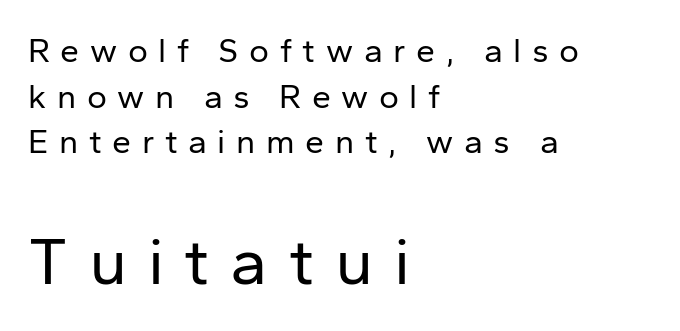
Q: Is the text bold? A: No.
Q: Is the text italic (slanted)? A: No, it is upright.
Q: Is the typeface a serif or a sans-serif typeface? A: Sans-serif.
Q: Is the text underlined? A: No.
Q: How is the paragraph aligned? A: Left-aligned.
Q: Is the spacing between letters normal or unusually wide? A: Unusually wide.
Q: Is the spacing between lines tight, normal or loose? A: Normal.
Q: Which block of text is set in a larger size, the first (top) or the second (bottom)? A: The second (bottom) one.
Q: Width (condensed, normal, or wide)? A: Normal.
Q: Stroke contrast? A: Low.
Q: x-height? A: Medium.
Q: Monospaced? A: No.
